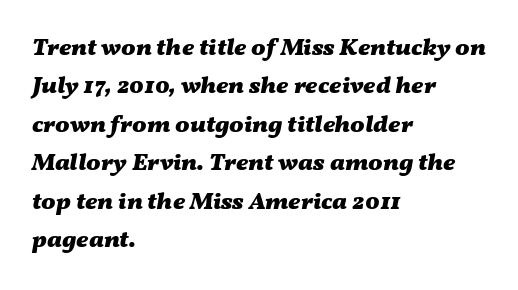
{"italic": "yes", "lean": "right", "slant_degrees": 11, "bold": "yes", "underline": "no", "align": "left", "line_spacing": "normal", "line_spacing_ratio": 1.6, "letter_spacing": "normal", "letter_spacing_em": 0.0, "glyph_px": 24}
